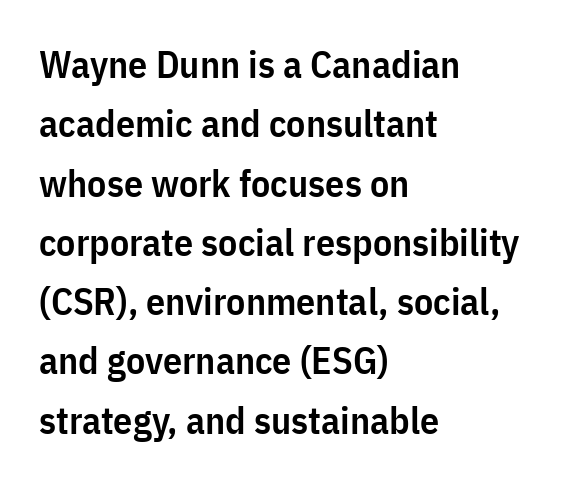
The image shows 38 px semibold, condensed sans-serif type, upright; set left-aligned, normal line spacing (1.56x), normal letter spacing, not underlined; low stroke contrast and a medium x-height.
